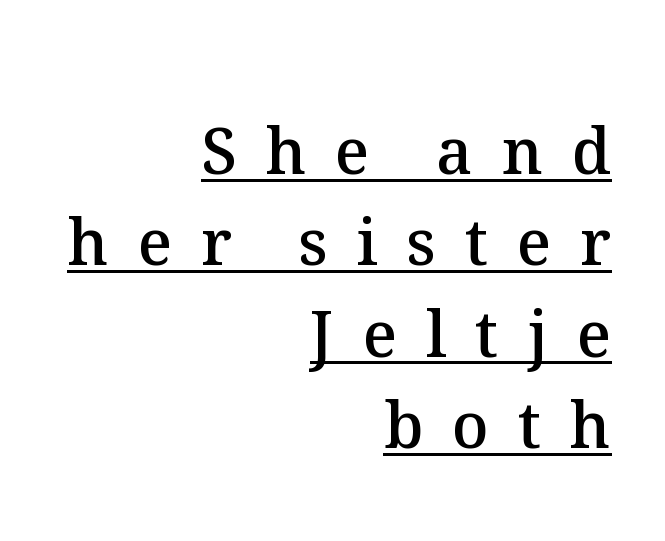
Q: Is the text bold? A: Semi-bold.
Q: Is the text italic (slanted)? A: No, it is upright.
Q: Is the text underlined? A: Yes.
Q: How is the paragraph aligned? A: Right-aligned.
Q: Is the spacing between letters normal or unusually wide? A: Unusually wide.
Q: Is the spacing between lines tight, normal or loose? A: Normal.
Q: Width (condensed, normal, or wide)? A: Normal.
Q: Stroke contrast? A: Medium.
Q: x-height? A: Medium.
Q: Monospaced? A: No.
